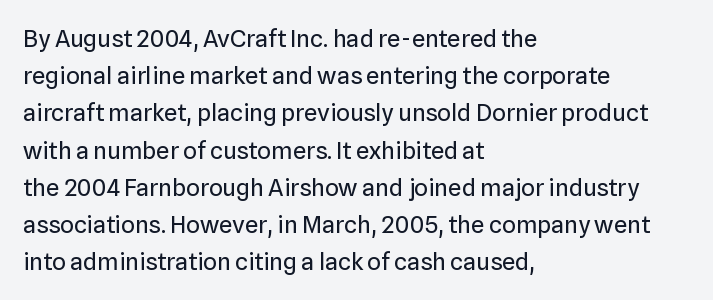
Ordinary non-slanted type is in use. This sample uses plain, unmodified letter spacing. Has an underline been added? It has not. The designer left line spacing at the default. The cut favours lightness, reaching ordinary text weight at its darkest. Layout note: lines flush left.
